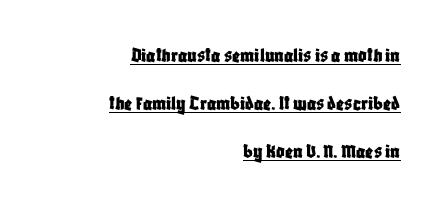
The image shows 21 px text type, upright; set right-aligned, loose line spacing (2.28x), normal letter spacing, underlined.
